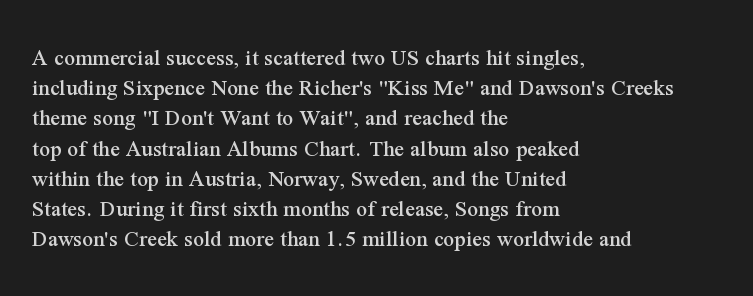
Q: Is the text italic (slanted)? A: No, it is upright.
Q: Is the text underlined? A: No.
Q: How is the paragraph aligned? A: Left-aligned.
Q: Is the spacing between letters normal or unusually wide? A: Normal.
Q: Is the spacing between lines tight, normal or loose? A: Normal.
